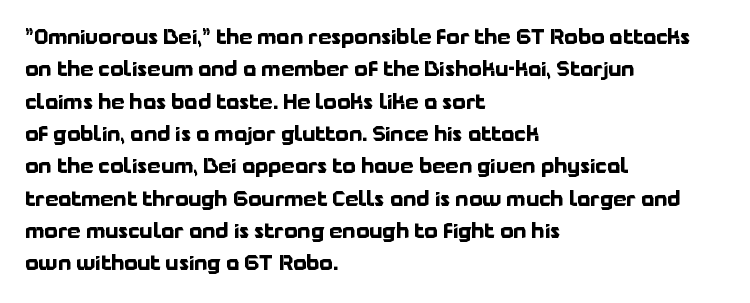
Unlike italic type, these characters show no tilt at all. Line starts are locked; line ends wander. Characters follow at the spacing the type designer built in. On the weight axis this lands at bold, roughly 700. The passage shown is not underscored anywhere.
